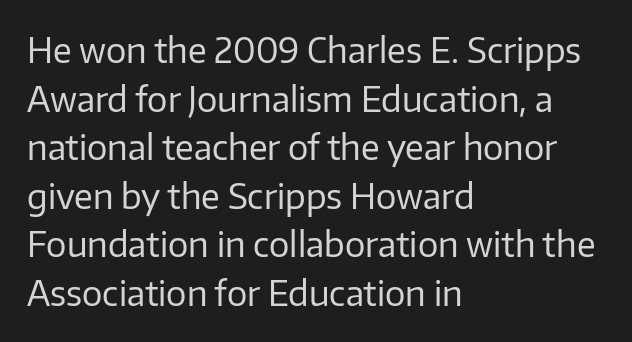
Stem width sits at or under what a default text font uses. The passage shown is not underscored anywhere. This sample has the flowing, uneven cadence of proportional lettering. The passage shown is typeset with a sans-serif family. Reading down the column, the eye jumps a familiar distance to each next line.
